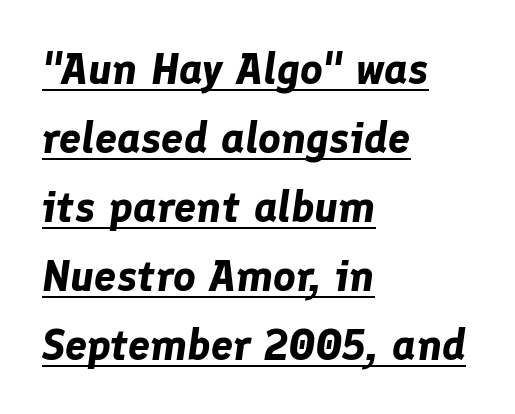
{"italic": "yes", "lean": "right", "slant_degrees": 8, "bold": "yes", "weight": "bold", "width": "normal", "stroke_contrast": "low", "x_height": "medium", "monospaced": "no", "underline": "yes", "align": "left", "line_spacing": "normal", "line_spacing_ratio": 1.57, "letter_spacing": "normal", "letter_spacing_em": 0.0, "glyph_px": 44}
